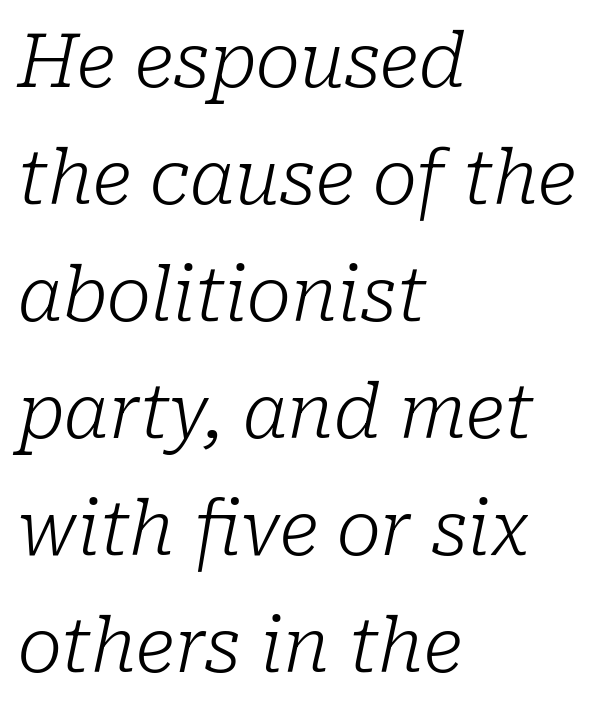
{"serif": "yes", "italic": "yes", "lean": "right", "slant_degrees": 10, "bold": "no", "weight": "light", "width": "normal", "stroke_contrast": "low", "x_height": "medium", "monospaced": "no", "underline": "no", "align": "left", "line_spacing": "normal", "line_spacing_ratio": 1.58, "letter_spacing": "normal", "letter_spacing_em": 0.0, "glyph_px": 74}
